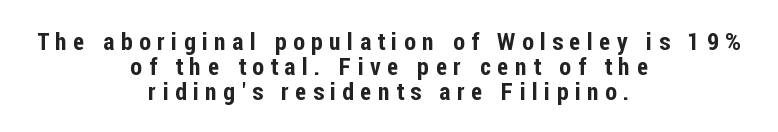
{"italic": "no", "underline": "no", "align": "center", "line_spacing": "tight", "line_spacing_ratio": 1.04, "letter_spacing": "wide", "letter_spacing_em": 0.27, "glyph_px": 24}
